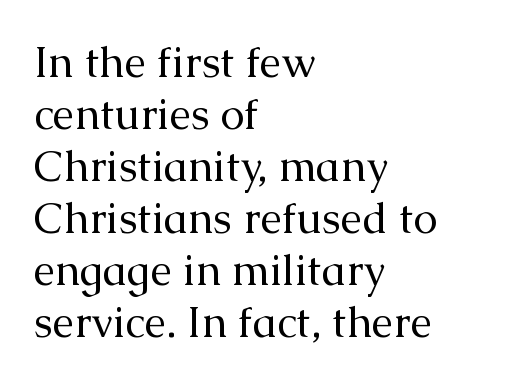
{"serif": "yes", "italic": "no", "bold": "no", "weight": "regular", "width": "normal", "stroke_contrast": "medium", "x_height": "medium", "monospaced": "no", "underline": "no", "align": "left", "line_spacing_ratio": 1.21, "letter_spacing": "normal", "letter_spacing_em": 0.0, "glyph_px": 43}
